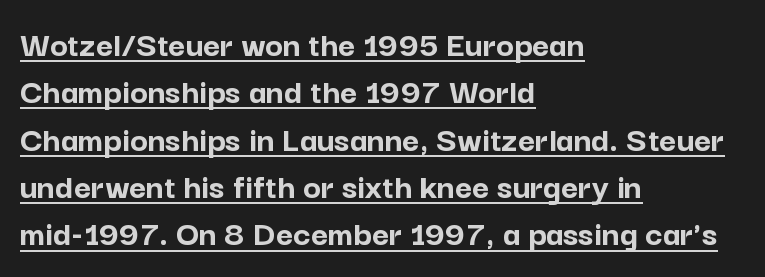
All the whitespace from short lines collects on the right. Whoever set this chose a conventional vertical rhythm. Here the designer chose a conventional face with non-uniform glyph widths. Chunky letters — that's bold for sure.
